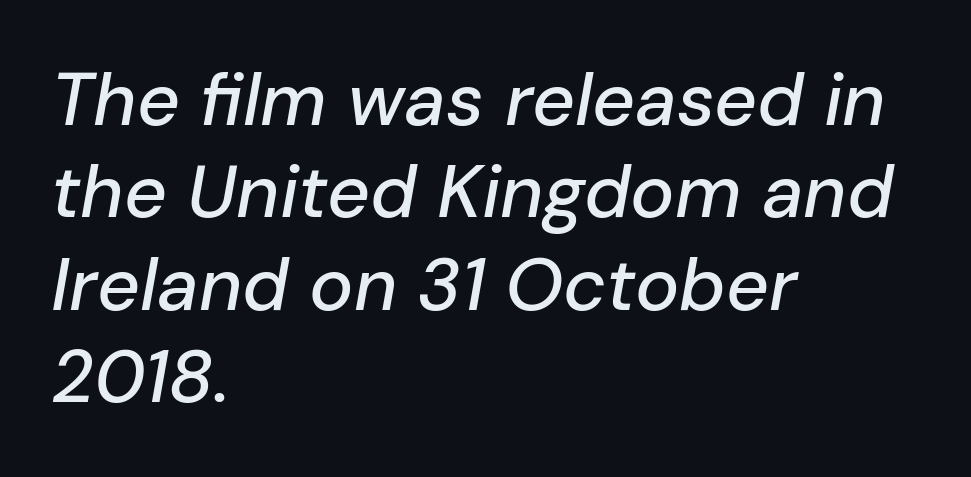
Q: Is the text italic (slanted)? A: Yes, it leans right by about 10 degrees.
Q: Is the text underlined? A: No.
Q: How is the paragraph aligned? A: Left-aligned.
Q: Is the spacing between letters normal or unusually wide? A: Normal.
Q: Is the spacing between lines tight, normal or loose? A: Normal.
Q: Width (condensed, normal, or wide)? A: Normal.
Q: Stroke contrast? A: Low.
Q: x-height? A: Medium.
Q: Monospaced? A: No.
